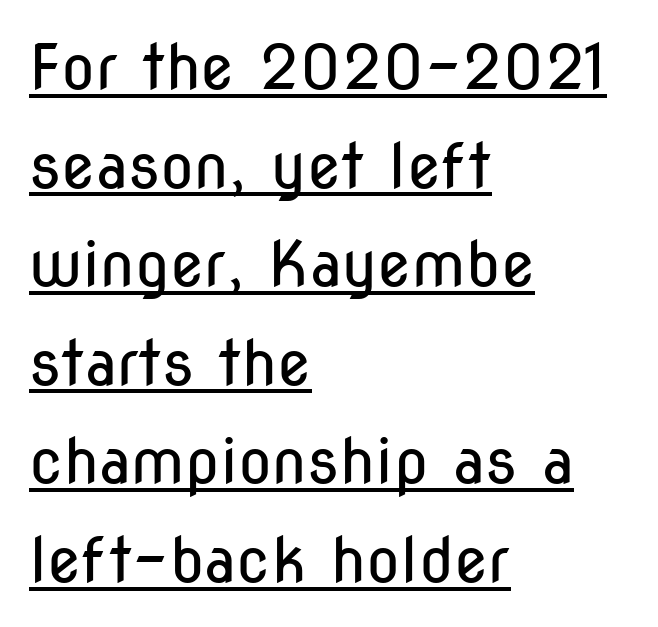
Alignment: flush left. Letters have the restrained weight of plain body copy at most. The line texture is even and compact thanks to regular tracking. These lines sit exactly where default settings would place them. Is there an underline? Yes — a line sits under the letters.
